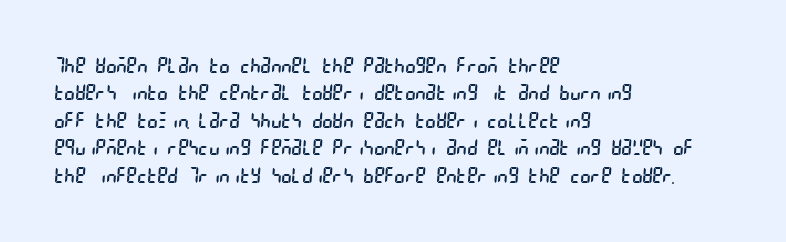
{"bold": "no", "underline": "no", "align": "left", "line_spacing": "normal", "line_spacing_ratio": 1.25, "letter_spacing": "normal", "letter_spacing_em": 0.0, "glyph_px": 22}
